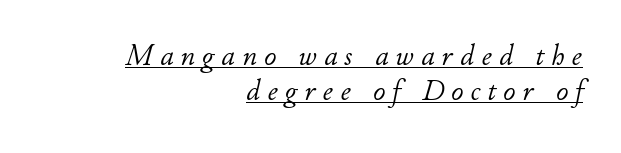
The image shows 30 px light type, italic (leaning right); set right-aligned, line spacing 1.17x, unusually wide letter spacing (+0.24 em), underlined; low stroke contrast and a small x-height.
